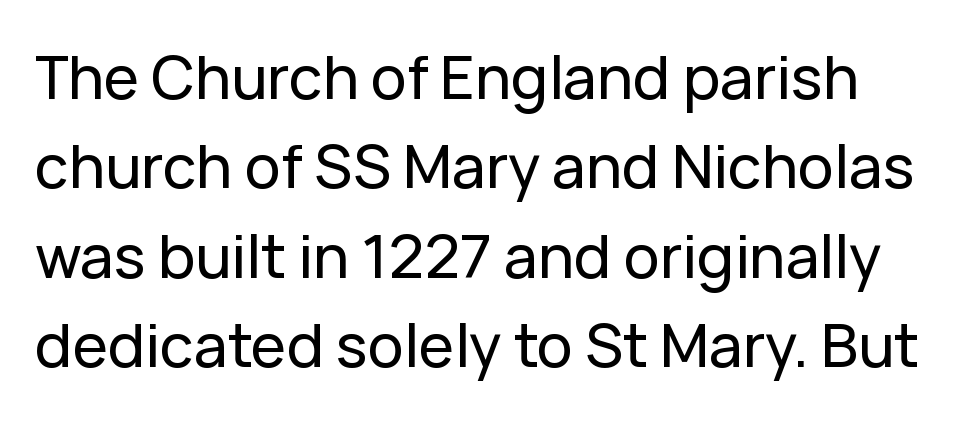
The letters advance in unequal steps, a hallmark of proportional type. Typographically, this falls in the sans-serif category. Style check: upright. Horizontal bands of white between lines are of average thickness. Standard letterfit; no display-style spreading of the glyphs. Underline: absent.
